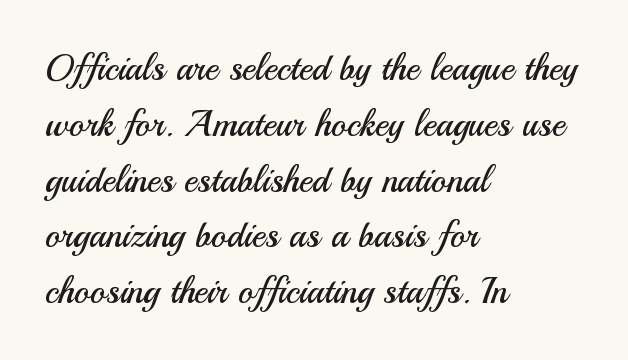
Q: Is the text bold? A: No.
Q: Is the text italic (slanted)? A: Yes.
Q: Is the typeface a serif or a sans-serif typeface? A: Sans-serif.
Q: Is the text underlined? A: No.
Q: How is the paragraph aligned? A: Left-aligned.
Q: Is the spacing between letters normal or unusually wide? A: Normal.
Q: Is the spacing between lines tight, normal or loose? A: Normal.
Q: Width (condensed, normal, or wide)? A: Normal.
Q: Stroke contrast? A: Medium.
Q: x-height? A: Small.
Q: Monospaced? A: No.
